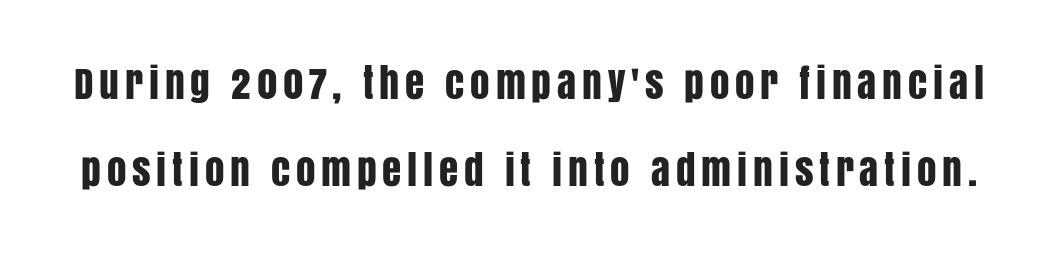
The image shows 39 px condensed sans-serif type, upright; set loose line spacing (2.22x), not underlined; low stroke contrast and a large x-height.
